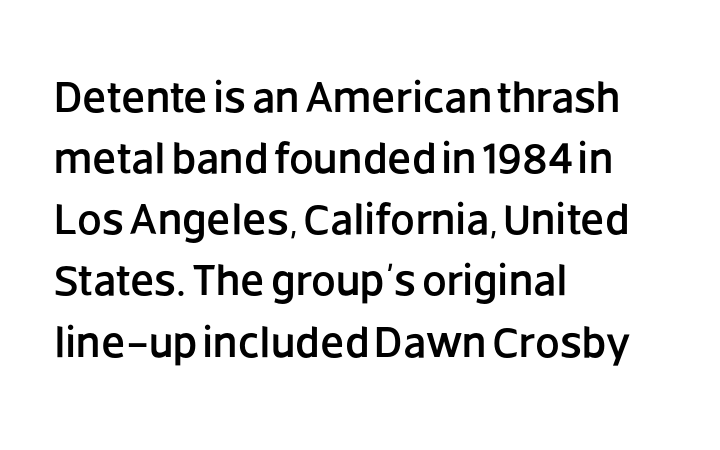
The image shows 44 px sans-serif type, upright; set left-aligned, normal line spacing (1.39x), normal letter spacing, not underlined; low stroke contrast and a large x-height.
